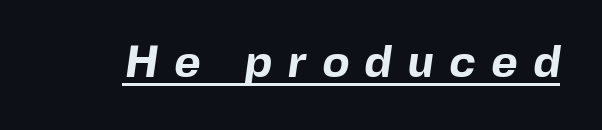
Grotesque or geometric, the face here clearly has no serifs. Spacing verdict: proportional, widths tailored to each character. The letterforms stand isolated, each surrounded by extra space. Typesetter's note: full bold, strokes at maximum text heaviness. The face used here appears with an underline applied.
